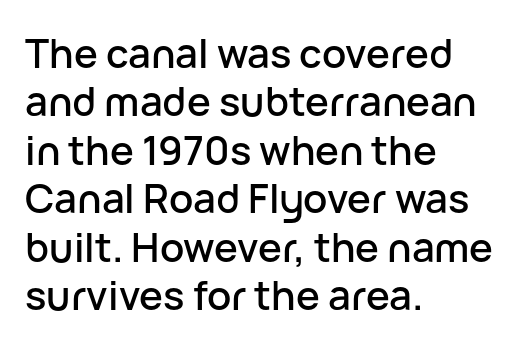
The image shows 40 px sans-serif type, upright; set left-aligned, line spacing 1.21x, normal letter spacing, not underlined; low stroke contrast and a medium x-height.
